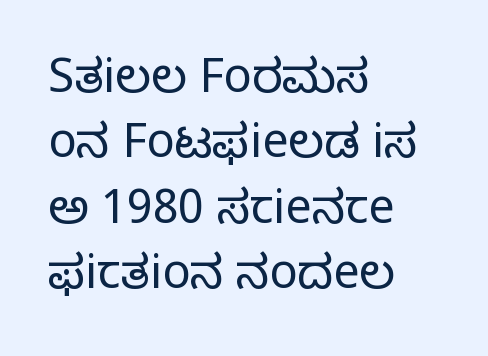
No extra tracking has been applied to these lines. Compared with typical paragraphs, the rows here are spaced about the same. Counters stay open thanks to moderate or lighter strokes. The lines in this sample share a left origin and differ only in where they stop.
